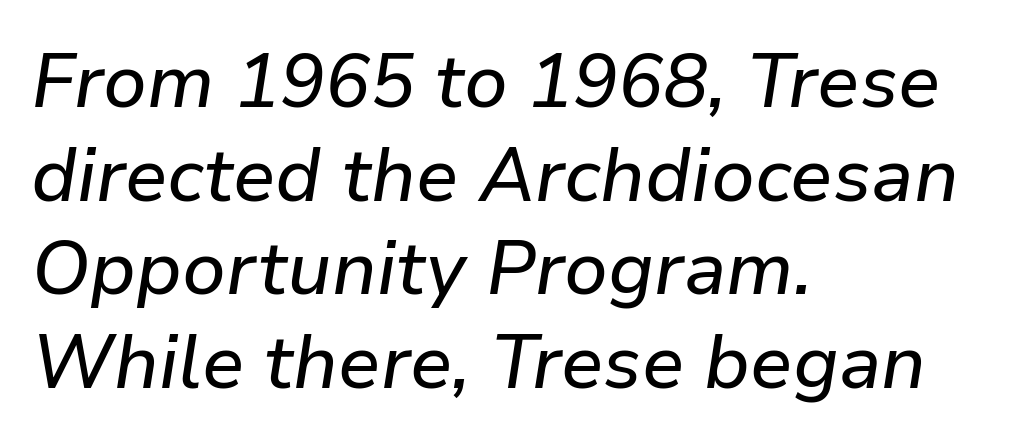
Q: Is the text italic (slanted)? A: Yes, it leans right by about 9 degrees.
Q: Is the text underlined? A: No.
Q: How is the paragraph aligned? A: Left-aligned.
Q: Is the spacing between letters normal or unusually wide? A: Normal.
Q: Is the spacing between lines tight, normal or loose? A: Normal.
Q: Width (condensed, normal, or wide)? A: Normal.
Q: Stroke contrast? A: Low.
Q: x-height? A: Medium.
Q: Monospaced? A: No.
